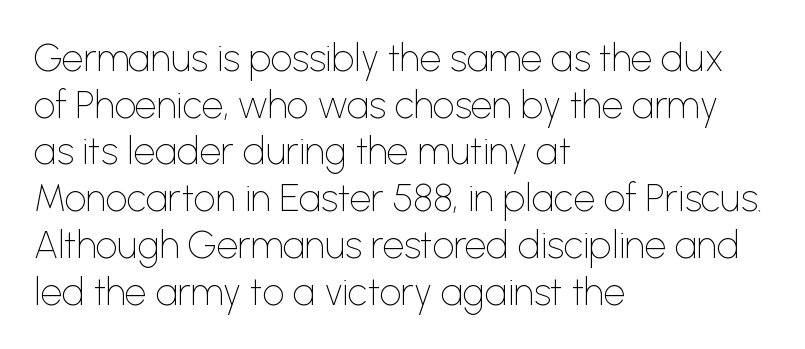
The image shows 38 px thin sans-serif type, upright; set left-aligned, line spacing 1.23x, normal letter spacing, not underlined; low stroke contrast and a medium x-height.
